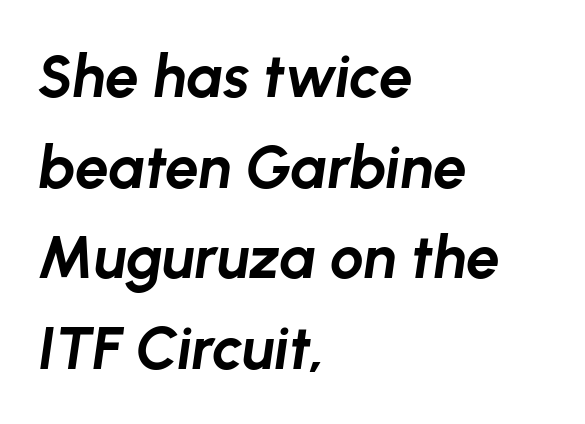
The image shows 60 px bold type, italic (leaning right); set left-aligned, normal line spacing (1.51x), normal letter spacing, not underlined; low stroke contrast and a medium x-height.
